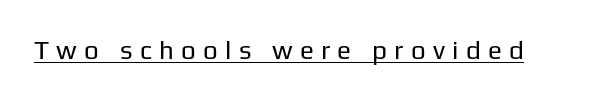
Q: Is the text bold? A: No.
Q: Is the text italic (slanted)? A: No, it is upright.
Q: Is the text underlined? A: Yes.
Q: Is the spacing between letters normal or unusually wide? A: Unusually wide.
